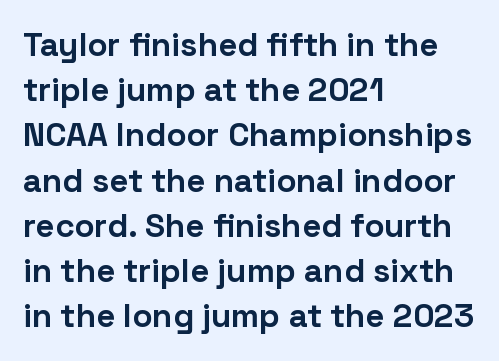
Q: Is the text bold? A: Yes.
Q: Is the text italic (slanted)? A: No, it is upright.
Q: Is the typeface a serif or a sans-serif typeface? A: Sans-serif.
Q: Is the text underlined? A: No.
Q: How is the paragraph aligned? A: Left-aligned.
Q: Is the spacing between letters normal or unusually wide? A: Normal.
Q: Is the spacing between lines tight, normal or loose? A: Normal.
Q: Width (condensed, normal, or wide)? A: Normal.
Q: Stroke contrast? A: Low.
Q: x-height? A: Medium.
Q: Monospaced? A: No.
